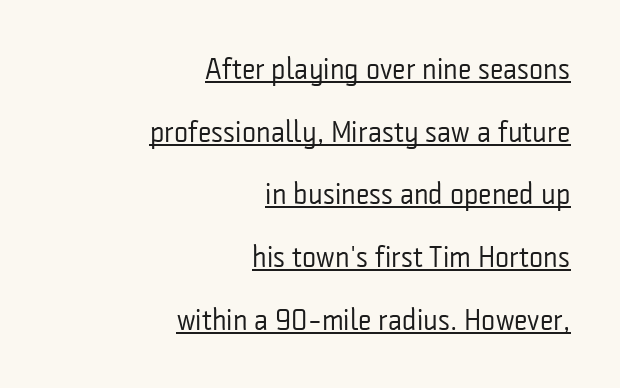
Nothing unusual about the tracking: characters are spaced as the font intends. Italic? Not at all — the glyphs are vertical. Ink coverage per letter is moderate at most. Airy leading.
